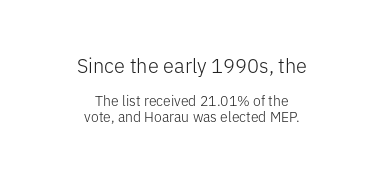
The image shows 20 px text type, upright; set centered, tight line spacing (1.14x), normal letter spacing, not underlined; the first (top) block is 1.43x larger.
